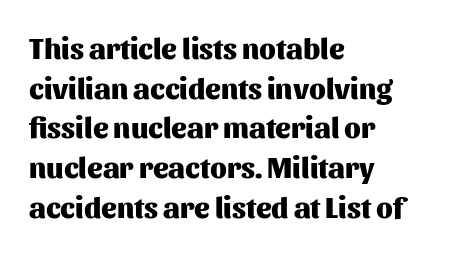
The image shows 29 px heavy sans-serif type, upright; set left-aligned, normal line spacing (1.37x), normal letter spacing, not underlined; medium stroke contrast and a medium x-height.
